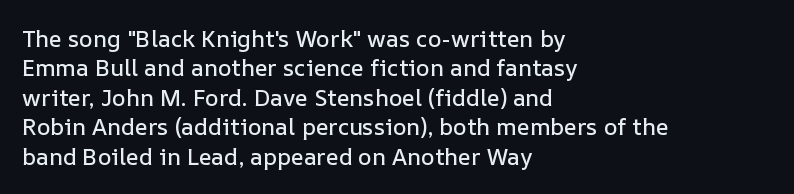
The image shows 23 px text type, upright; set left-aligned, normal line spacing (1.28x), normal letter spacing, not underlined.
